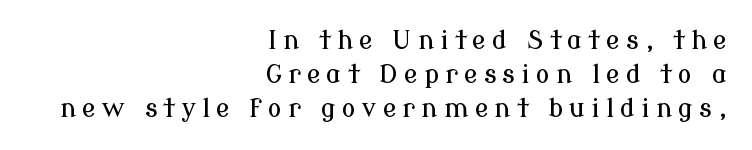
The image shows 26 px text type, upright; set right-aligned, normal line spacing (1.31x), unusually wide letter spacing (+0.23 em), not underlined.
